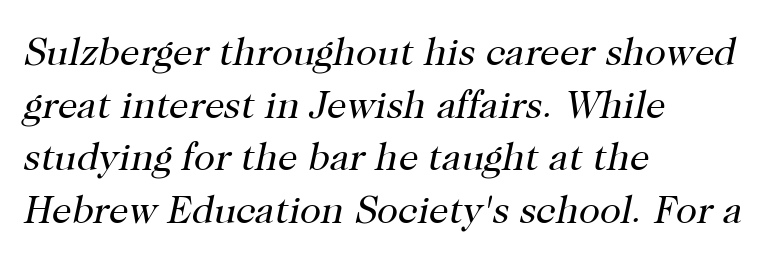
Q: Is the text bold? A: No.
Q: Is the text italic (slanted)? A: Yes, it leans right by about 12 degrees.
Q: Is the typeface a serif or a sans-serif typeface? A: Serif.
Q: Is the text underlined? A: No.
Q: How is the paragraph aligned? A: Left-aligned.
Q: Is the spacing between letters normal or unusually wide? A: Normal.
Q: Is the spacing between lines tight, normal or loose? A: Normal.
Q: Width (condensed, normal, or wide)? A: Normal.
Q: Stroke contrast? A: High.
Q: x-height? A: Medium.
Q: Monospaced? A: No.
